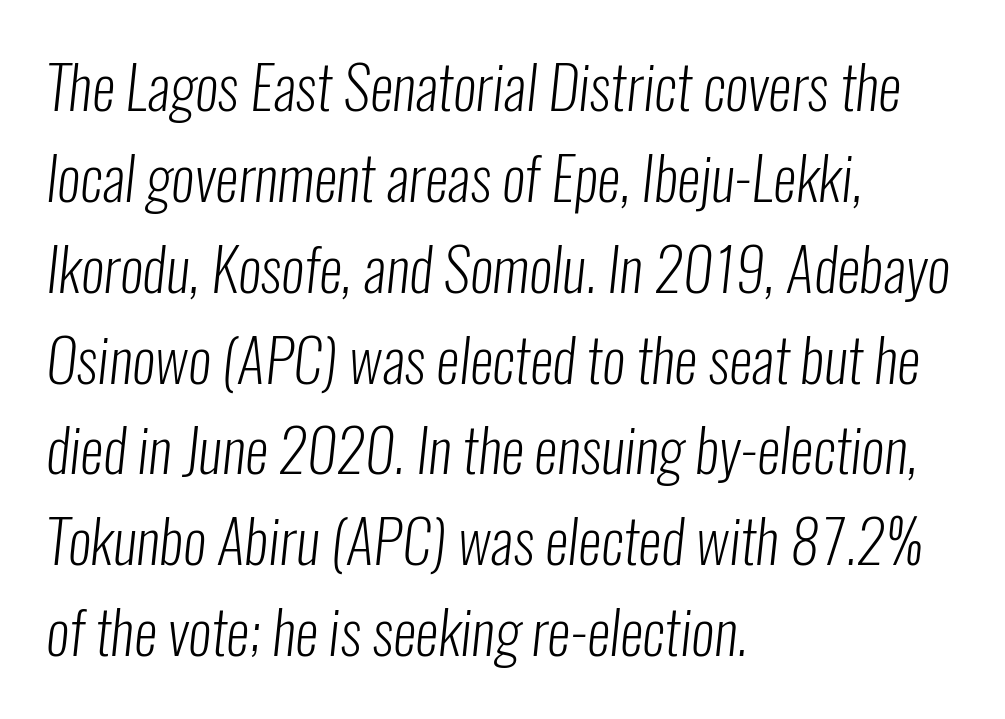
Is this a fixed-width face? No — the glyphs have proportional, varying widths. The baseline area is clear. The passage shown has conventional tracking throughout. Successive baselines arrive at the customary interval.
